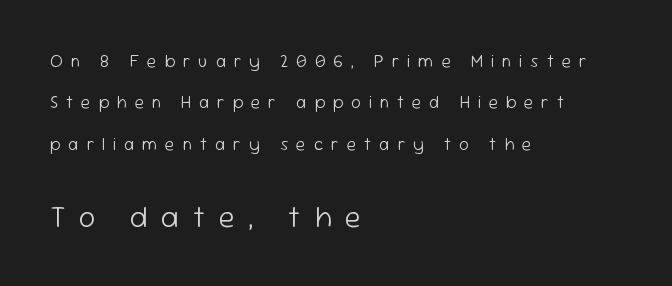
Q: Is the text bold? A: No.
Q: Is the text italic (slanted)? A: No, it is upright.
Q: Is the typeface a serif or a sans-serif typeface? A: Sans-serif.
Q: Is the text underlined? A: No.
Q: How is the paragraph aligned? A: Left-aligned.
Q: Is the spacing between letters normal or unusually wide? A: Unusually wide.
Q: Is the spacing between lines tight, normal or loose? A: Loose.
Q: Which block of text is set in a larger size, the first (top) or the second (bottom)? A: The second (bottom) one.
Q: Width (condensed, normal, or wide)? A: Normal.
Q: Stroke contrast? A: Low.
Q: x-height? A: Medium.
Q: Monospaced? A: No.
